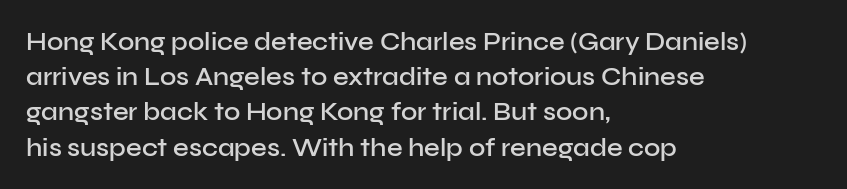
Heft: intermediate — a semibold. No word sits above an underline. Successive baselines arrive at the customary interval. Inter-character spacing is left at the font's built-in metrics. Reading down the block, your eye returns to a fixed left position each line. Italic? Not at all — the glyphs are vertical.
